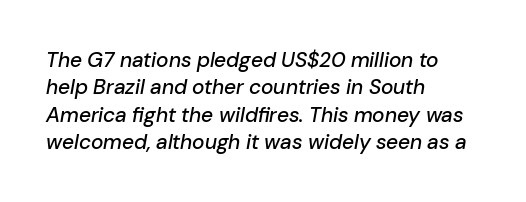
Q: Is the text italic (slanted)? A: Yes, it leans right by about 10 degrees.
Q: Is the text underlined? A: No.
Q: How is the paragraph aligned? A: Left-aligned.
Q: Is the spacing between letters normal or unusually wide? A: Normal.
Q: Is the spacing between lines tight, normal or loose? A: Normal.
